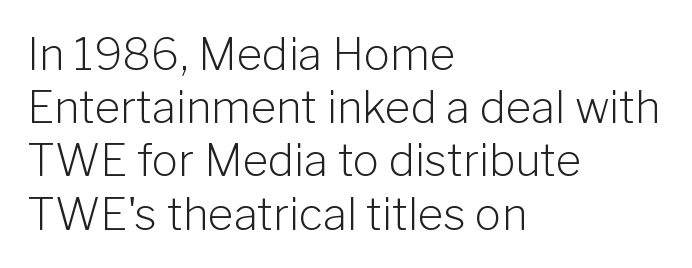
Q: Is the text bold? A: No.
Q: Is the text italic (slanted)? A: No, it is upright.
Q: Is the typeface a serif or a sans-serif typeface? A: Sans-serif.
Q: Is the text underlined? A: No.
Q: How is the paragraph aligned? A: Left-aligned.
Q: Is the spacing between letters normal or unusually wide? A: Normal.
Q: Width (condensed, normal, or wide)? A: Normal.
Q: Stroke contrast? A: Low.
Q: x-height? A: Medium.
Q: Monospaced? A: No.
